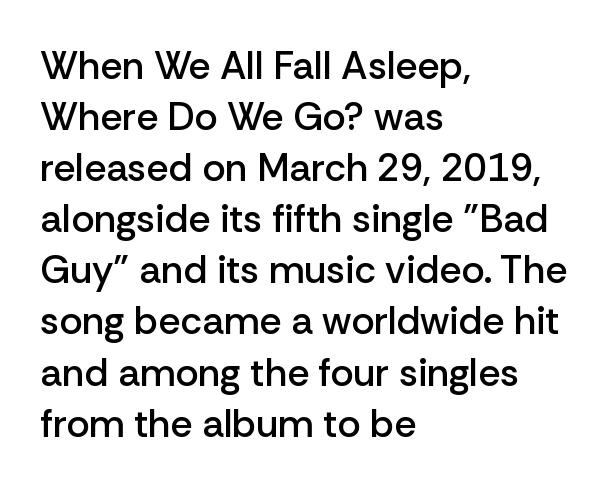
{"serif": "no", "italic": "no", "bold": "semi", "weight": "semibold", "width": "normal", "stroke_contrast": "low", "x_height": "medium", "monospaced": "no", "underline": "no", "align": "left", "line_spacing": "normal", "line_spacing_ratio": 1.31, "letter_spacing": "normal", "letter_spacing_em": 0.0, "glyph_px": 39}
